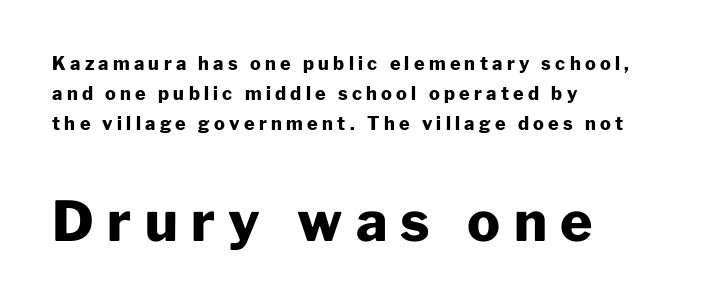
Here the designer chose a conventional face with non-uniform glyph widths. This sample uses an upright cut, with every glyph sitting square on the baseline. Set as a true bold cut, around the 700 mark. No word sits above an underline. Loose tracking; the words dissolve into strings of separated letters. This layout puts the modest block above and the oversized block below.
